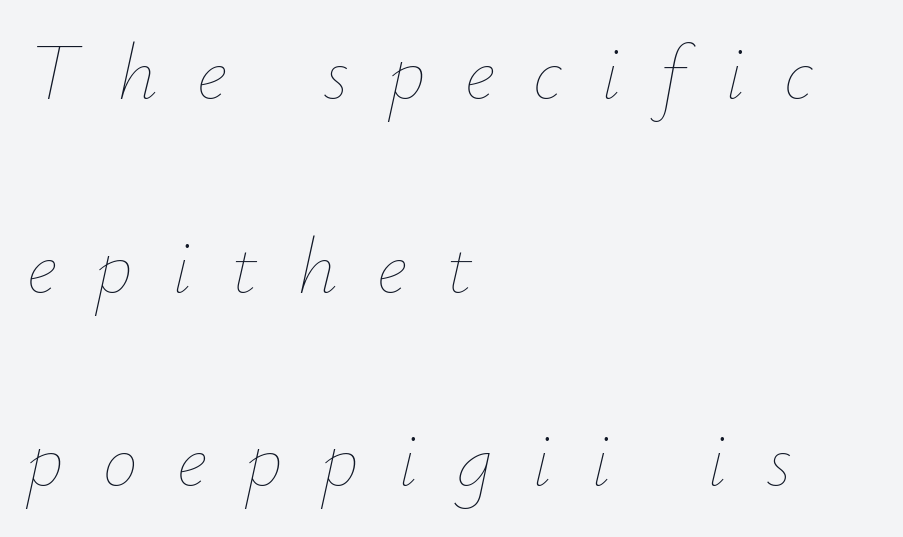
Underlining? Definitely not there. Would a proofreader flag this as italicized? Yes. Each letter keeps its own natural width here, so spacing adapts to shape. Weight: regular or lighter. Honestly, the rows look like they've been pulled way apart.
